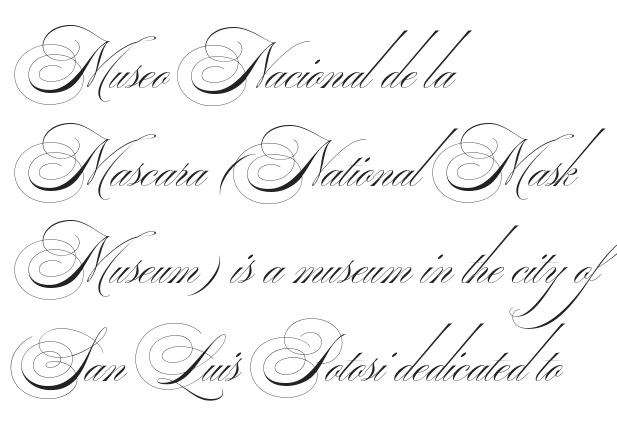
Q: Is the text bold? A: No.
Q: Is the typeface a serif or a sans-serif typeface? A: Sans-serif.
Q: Is the text underlined? A: No.
Q: How is the paragraph aligned? A: Left-aligned.
Q: Is the spacing between letters normal or unusually wide? A: Normal.
Q: Is the spacing between lines tight, normal or loose? A: Normal.
Q: Width (condensed, normal, or wide)? A: Wide.
Q: Stroke contrast? A: Medium.
Q: Monospaced? A: No.
